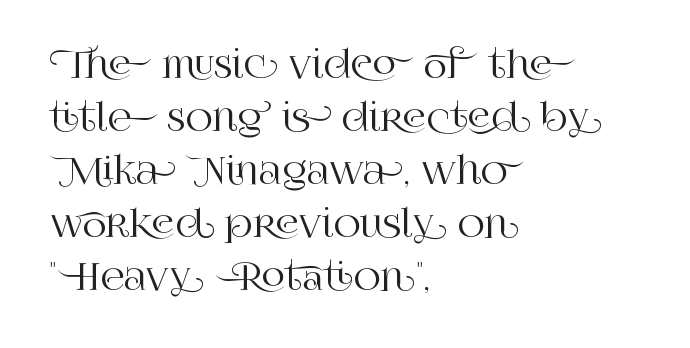
{"serif": "yes", "italic": "no", "width": "normal", "stroke_contrast": "high", "x_height": "large", "monospaced": "no", "underline": "no", "align": "left", "line_spacing": "normal", "line_spacing_ratio": 1.43, "letter_spacing": "normal", "letter_spacing_em": 0.0, "glyph_px": 37}
